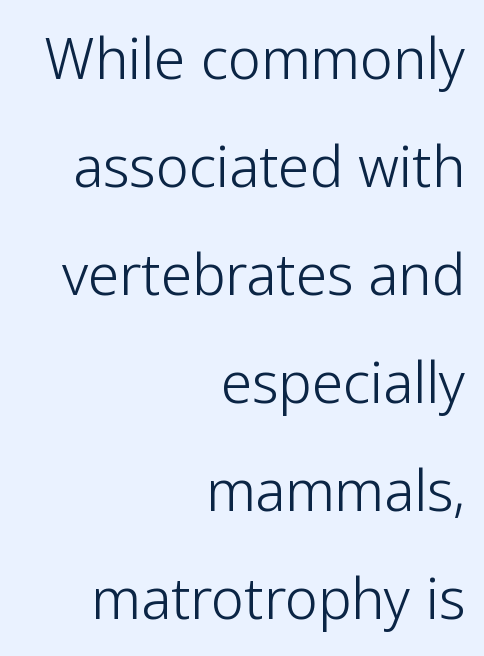
Notice the wide empty band between every row — that's loose leading. Observe the ordinary spacing: letters are neighbours, not strangers. The gap between lines stays unmarked. Observe the absence of serifs on each vertical stroke in this sample.
